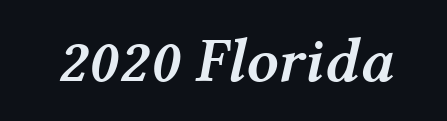
Q: Is the text bold? A: Yes.
Q: Is the text italic (slanted)? A: Yes, it leans right by about 12 degrees.
Q: Is the text underlined? A: No.
Q: Is the spacing between letters normal or unusually wide? A: Normal.
Q: Width (condensed, normal, or wide)? A: Normal.
Q: Stroke contrast? A: Medium.
Q: x-height? A: Medium.
Q: Monospaced? A: No.
